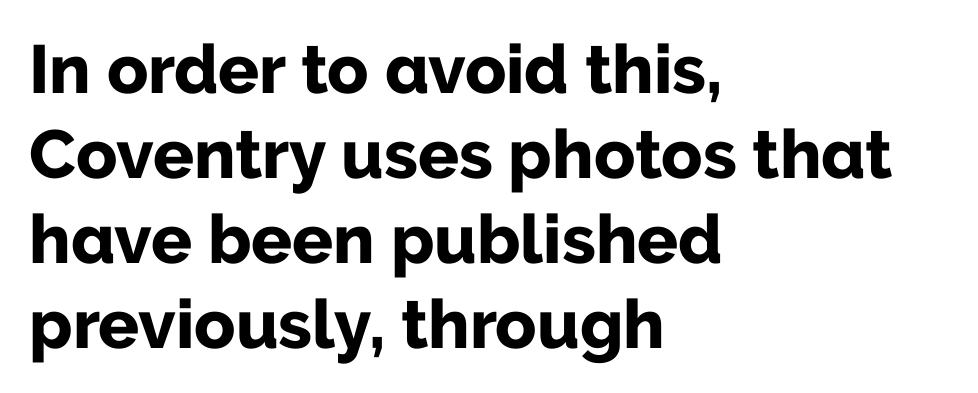
Q: Is the text bold? A: Yes.
Q: Is the text italic (slanted)? A: No, it is upright.
Q: Is the typeface a serif or a sans-serif typeface? A: Sans-serif.
Q: Is the text underlined? A: No.
Q: How is the paragraph aligned? A: Left-aligned.
Q: Is the spacing between letters normal or unusually wide? A: Normal.
Q: Is the spacing between lines tight, normal or loose? A: Normal.
Q: Width (condensed, normal, or wide)? A: Normal.
Q: Stroke contrast? A: Low.
Q: x-height? A: Medium.
Q: Monospaced? A: No.
